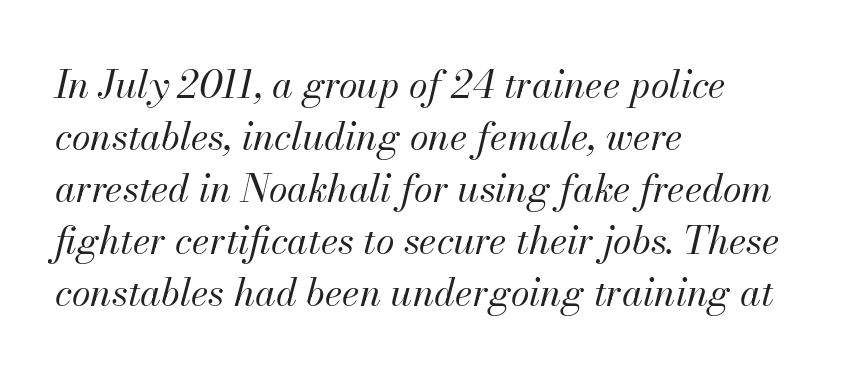
Q: Is the text bold? A: No.
Q: Is the text italic (slanted)? A: Yes, it leans right by about 13 degrees.
Q: Is the text underlined? A: No.
Q: How is the paragraph aligned? A: Left-aligned.
Q: Is the spacing between letters normal or unusually wide? A: Normal.
Q: Is the spacing between lines tight, normal or loose? A: Normal.
Q: Width (condensed, normal, or wide)? A: Normal.
Q: Stroke contrast? A: Medium.
Q: x-height? A: Small.
Q: Monospaced? A: No.
